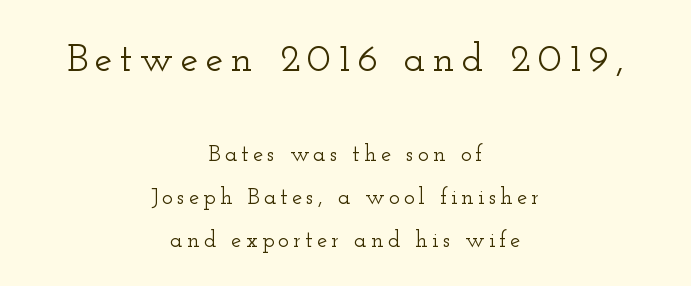
{"serif": "yes", "italic": "no", "width": "wide", "stroke_contrast": "low", "x_height": "small", "monospaced": "no", "underline": "no", "align": "center", "line_spacing_ratio": 1.86, "larger_block": "first", "size_ratio": 1.74, "glyph_px": 40}
